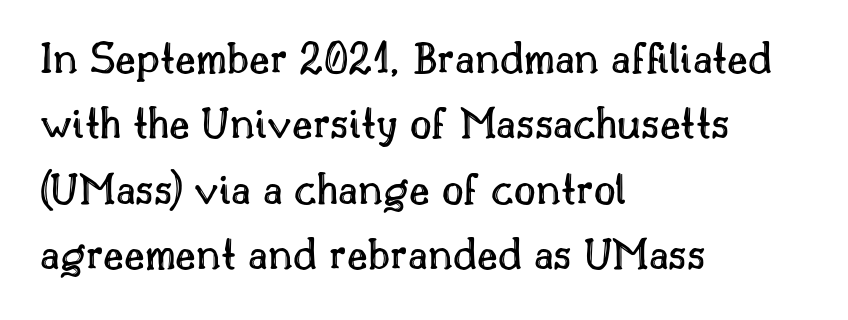
Q: Is the text italic (slanted)? A: No, it is upright.
Q: Is the text underlined? A: No.
Q: How is the paragraph aligned? A: Left-aligned.
Q: Is the spacing between letters normal or unusually wide? A: Normal.
Q: Is the spacing between lines tight, normal or loose? A: Normal.
Q: Width (condensed, normal, or wide)? A: Normal.
Q: x-height? A: Small.
Q: Monospaced? A: No.
